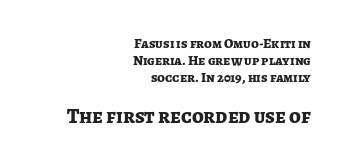
The words here are not underlined. A dark, heavy texture on the line: the type is bold. Between one letter and the next there's only the usual sliver of space. The later block is typeset at a bigger size than the earlier block. Typeset ragged left — the right edge is the straight one. Notice how the stems are strictly vertical — no italics here.
